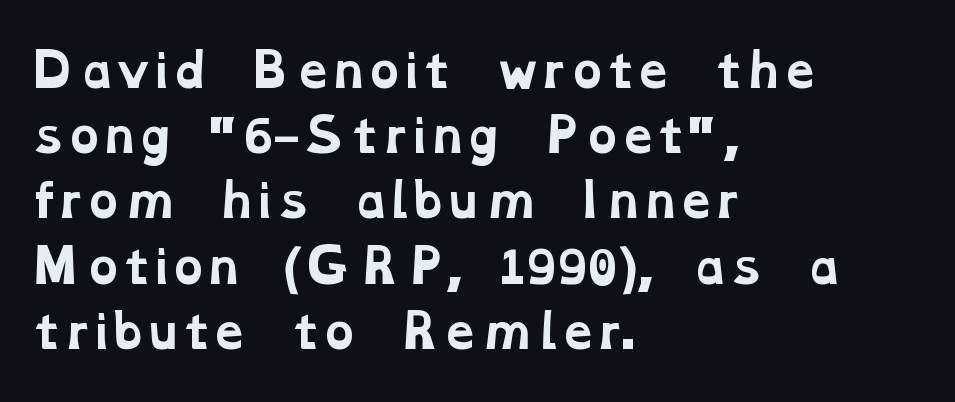
If you drew a ruler down the left edge, every line would touch it. Stroke terminals: seriffed. Nobody drew a line under any word here. Nobody touched the tracking dial on this one.
